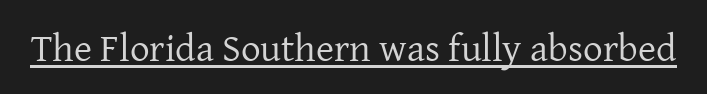
{"serif": "yes", "italic": "no", "bold": "no", "weight": "regular", "width": "normal", "stroke_contrast": "low", "x_height": "medium", "monospaced": "no", "underline": "yes", "letter_spacing": "normal", "letter_spacing_em": 0.0, "glyph_px": 39}
